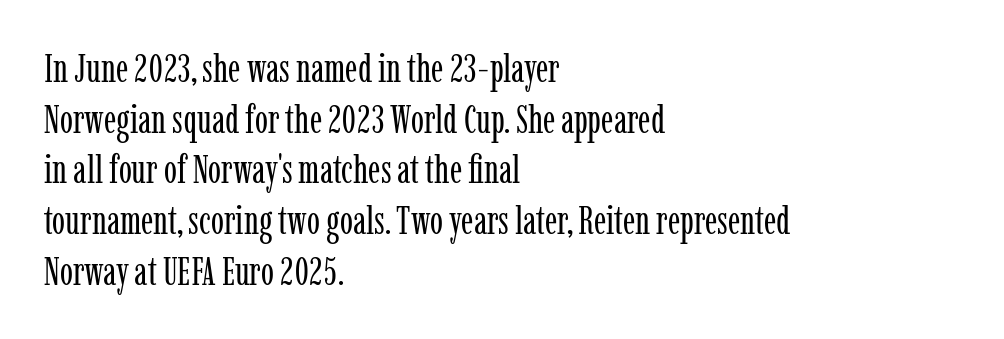
Q: Is the text bold? A: No.
Q: Is the text italic (slanted)? A: No, it is upright.
Q: Is the typeface a serif or a sans-serif typeface? A: Serif.
Q: Is the text underlined? A: No.
Q: How is the paragraph aligned? A: Left-aligned.
Q: Is the spacing between letters normal or unusually wide? A: Normal.
Q: Is the spacing between lines tight, normal or loose? A: Normal.
Q: Width (condensed, normal, or wide)? A: Condensed.
Q: Stroke contrast? A: Low.
Q: x-height? A: Medium.
Q: Monospaced? A: No.
